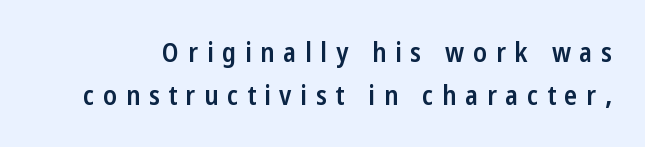
{"italic": "no", "bold": "semi", "underline": "no", "line_spacing": "normal", "line_spacing_ratio": 1.6, "letter_spacing": "wide", "letter_spacing_em": 0.32, "glyph_px": 27}
